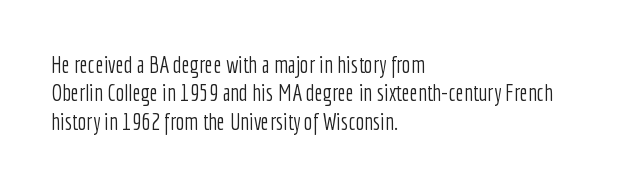
{"italic": "no", "bold": "no", "underline": "no", "align": "left", "line_spacing_ratio": 1.23, "letter_spacing": "normal", "letter_spacing_em": 0.0, "glyph_px": 23}
